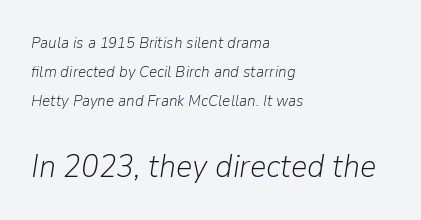
The face used here is rendered with its standard letterfit. A light-to-regular cut is what we see here. A typesetter would call this proportional, since set widths differ per character. If you drew a line through each stem, it would be angled. The gap between lines stays unmarked. Note: smaller setting up top, larger setting below.
